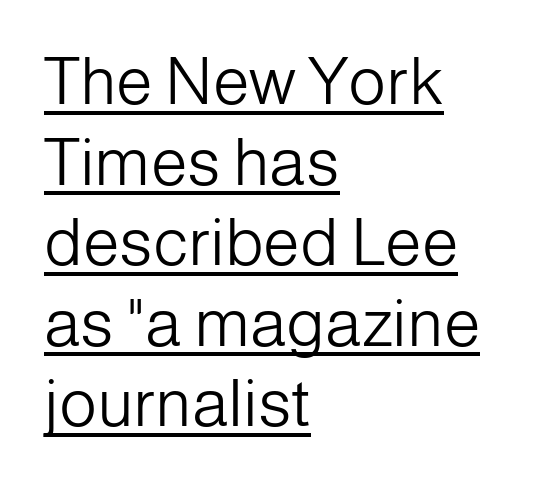
{"serif": "no", "italic": "no", "bold": "no", "weight": "light", "width": "normal", "stroke_contrast": "low", "x_height": "medium", "monospaced": "no", "underline": "yes", "align": "left", "line_spacing_ratio": 1.22, "letter_spacing": "normal", "letter_spacing_em": 0.0, "glyph_px": 66}
